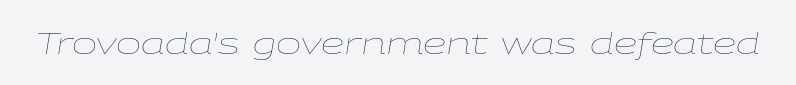
The image shows 30 px thin, wide type, italic (leaning right); set normal letter spacing, not underlined; low stroke contrast and a medium x-height.
